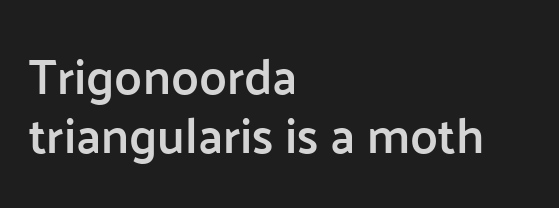
The horizontal fit of the characters is conventional and even. You could not count columns in this text — the font is proportionally spaced. This sample is left-justified, so line endings fall wherever the words run out. The glyphs in this specimen are sans serif. Letters rest on an invisible, unmarked baseline. The typography opts for an upright posture over an oblique one.
